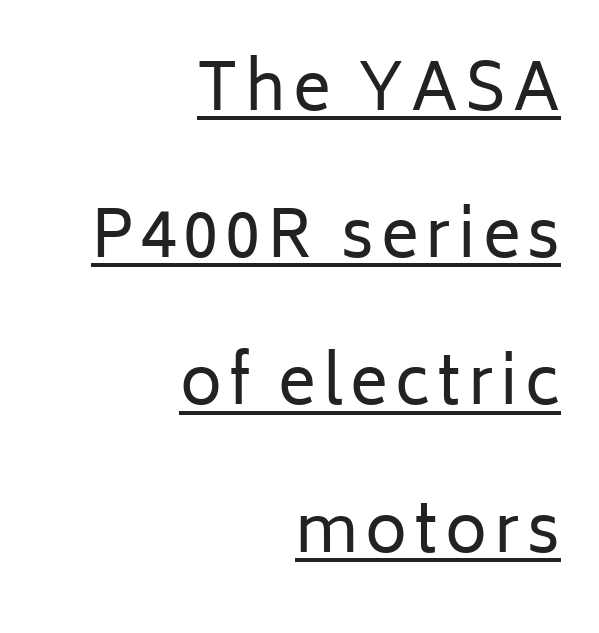
Q: Is the text bold? A: No.
Q: Is the text italic (slanted)? A: No, it is upright.
Q: Is the typeface a serif or a sans-serif typeface? A: Sans-serif.
Q: Is the text underlined? A: Yes.
Q: How is the paragraph aligned? A: Right-aligned.
Q: Is the spacing between lines tight, normal or loose? A: Loose.
Q: Width (condensed, normal, or wide)? A: Normal.
Q: Stroke contrast? A: Low.
Q: x-height? A: Medium.
Q: Monospaced? A: No.
